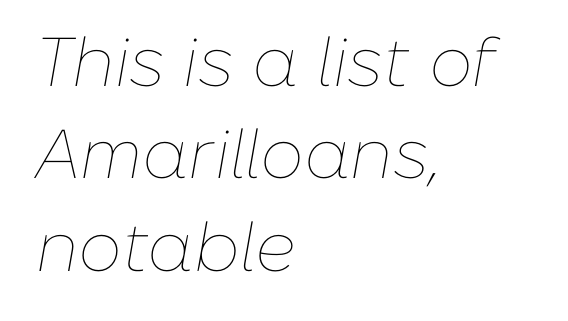
The typeface has the unassuming heft of standard copy or less. Line spacing here is normal. Yep, that's italic — everything's leaning. Think of a printed novel: that variable character pitch is what you see here. This rendering uses left alignment, leaving the right contour irregular.
